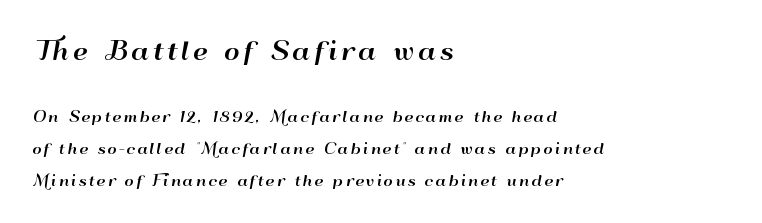
The image shows 24 px text type; set left-aligned, loose line spacing (2.29x), not underlined; the first (top) block is 1.71x larger.
